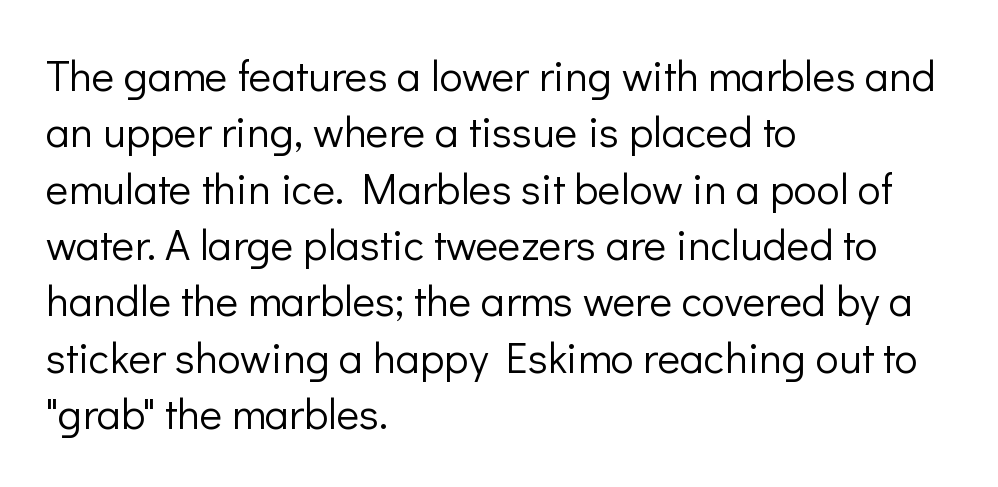
Q: Is the text bold? A: No.
Q: Is the text italic (slanted)? A: No, it is upright.
Q: Is the typeface a serif or a sans-serif typeface? A: Sans-serif.
Q: Is the text underlined? A: No.
Q: How is the paragraph aligned? A: Left-aligned.
Q: Is the spacing between letters normal or unusually wide? A: Normal.
Q: Is the spacing between lines tight, normal or loose? A: Normal.
Q: Width (condensed, normal, or wide)? A: Normal.
Q: Stroke contrast? A: Low.
Q: x-height? A: Medium.
Q: Monospaced? A: No.
